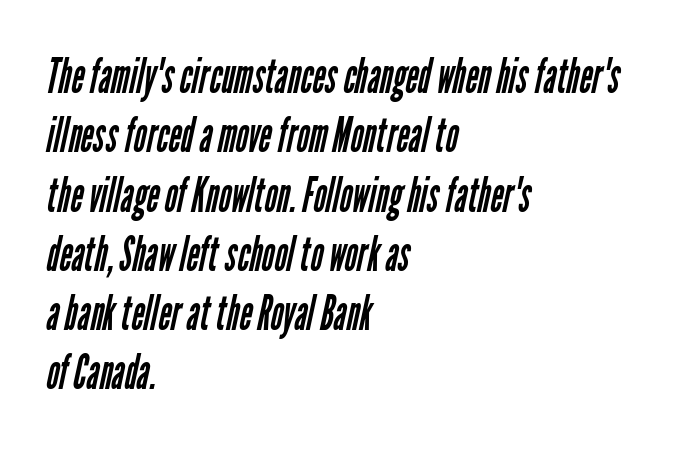
Q: Is the text bold? A: No.
Q: Is the typeface a serif or a sans-serif typeface? A: Sans-serif.
Q: Is the text underlined? A: No.
Q: How is the paragraph aligned? A: Left-aligned.
Q: Is the spacing between letters normal or unusually wide? A: Normal.
Q: Width (condensed, normal, or wide)? A: Condensed.
Q: Stroke contrast? A: Low.
Q: x-height? A: Medium.
Q: Monospaced? A: No.
